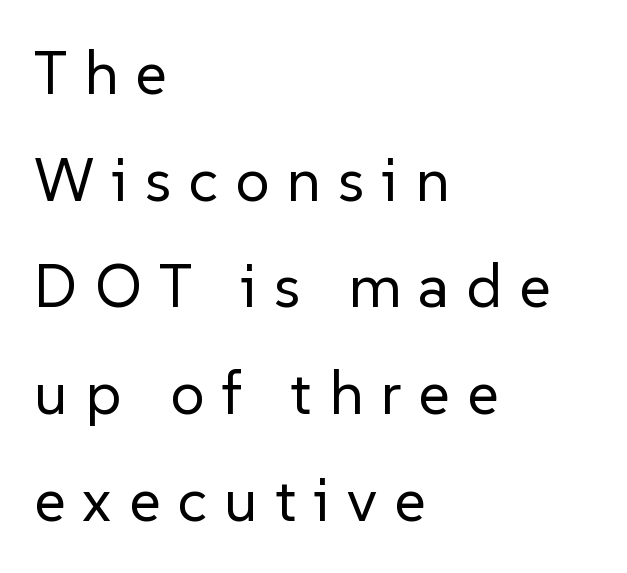
The image shows 61 px regular-weight sans-serif type, upright; set left-aligned, line spacing 1.75x, unusually wide letter spacing (+0.28 em), not underlined; low stroke contrast and a medium x-height.
